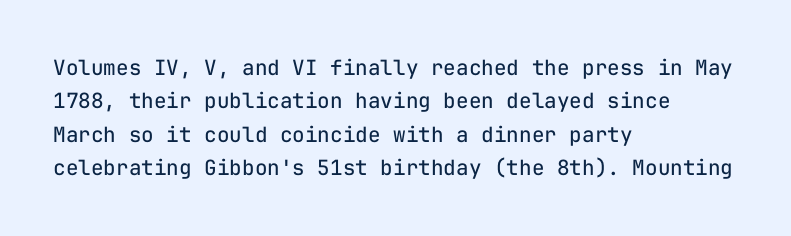
How would I describe the line gaps? Plain and ordinary. Weight: in the light-to-regular range. The type is set solid horizontally, with unmodified tracking. The lines are quadded left.
